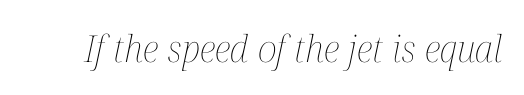
{"italic": "yes", "lean": "right", "slant_degrees": 12, "bold": "no", "weight": "thin", "width": "condensed", "stroke_contrast": "medium", "x_height": "medium", "monospaced": "no", "underline": "no", "letter_spacing": "normal", "letter_spacing_em": 0.0, "glyph_px": 37}
